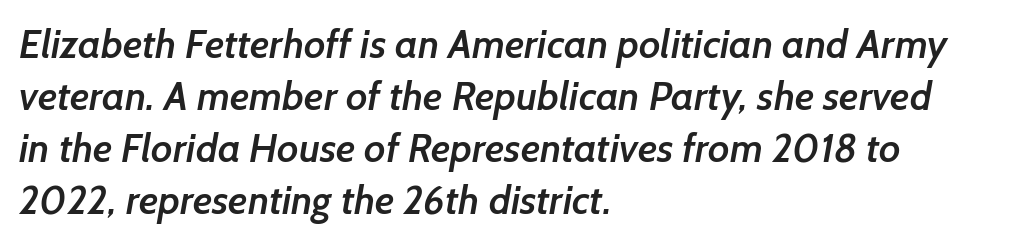
Glance below the letters and you will spot only blank space. Tracking here is standard; glyphs follow each other at the usual distance. Each letter keeps its own natural width here, so spacing adapts to shape. To sum up the face: it is a sans, with no serifs. Teacher's note: observe the even left margin — that is flush-left alignment.
